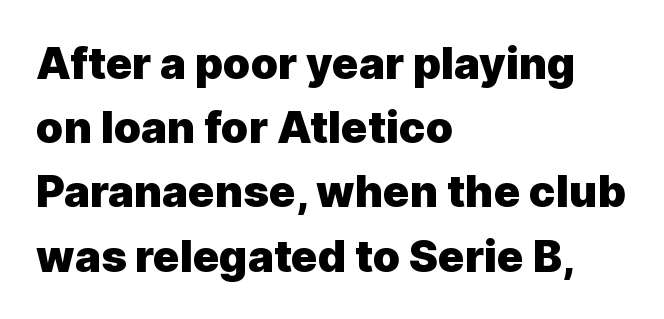
Reading down the column, the eye jumps a familiar distance to each next line. Italic? Not at all — the glyphs are vertical. Note the varied advance widths — an 'i' is clearly narrower than an 'm'. All the whitespace from short lines collects on the right.
